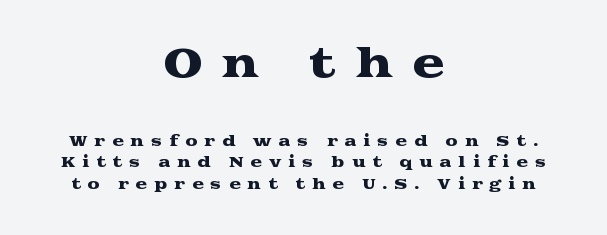
Q: Is the text italic (slanted)? A: No, it is upright.
Q: Is the typeface a serif or a sans-serif typeface? A: Serif.
Q: Is the text underlined? A: No.
Q: How is the paragraph aligned? A: Centered.
Q: Is the spacing between letters normal or unusually wide? A: Unusually wide.
Q: Is the spacing between lines tight, normal or loose? A: Normal.
Q: Which block of text is set in a larger size, the first (top) or the second (bottom)? A: The first (top) one.
Q: Width (condensed, normal, or wide)? A: Wide.
Q: Stroke contrast? A: Medium.
Q: x-height? A: Medium.
Q: Monospaced? A: No.
